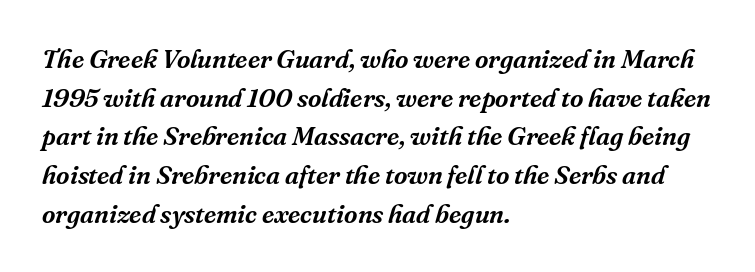
The image shows 26 px text type, italic (leaning right); set left-aligned, normal line spacing (1.49x), normal letter spacing, not underlined.
